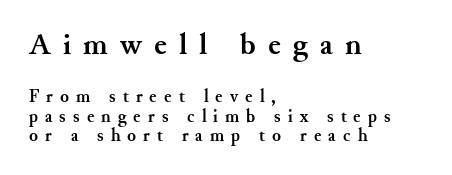
The image shows 31 px semibold serif type, upright; set left-aligned, tight line spacing (1.08x), unusually wide letter spacing (+0.39 em), not underlined; the first (top) block is 1.72x larger; medium stroke contrast and a small x-height.
